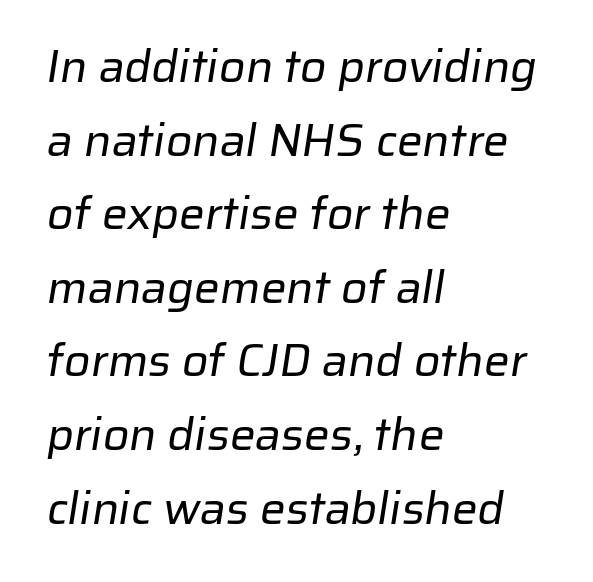
{"serif": "no", "bold": "no", "weight": "regular", "width": "normal", "stroke_contrast": "low", "x_height": "medium", "monospaced": "no", "underline": "no", "align": "left", "line_spacing": "normal", "line_spacing_ratio": 1.6, "letter_spacing": "normal", "letter_spacing_em": 0.0, "glyph_px": 46}
